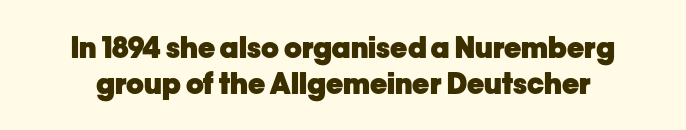
Q: Is the text bold? A: Yes.
Q: Is the text italic (slanted)? A: No, it is upright.
Q: Is the typeface a serif or a sans-serif typeface? A: Sans-serif.
Q: Is the text underlined? A: No.
Q: Is the spacing between letters normal or unusually wide? A: Normal.
Q: Width (condensed, normal, or wide)? A: Normal.
Q: Stroke contrast? A: Low.
Q: x-height? A: Medium.
Q: Monospaced? A: No.
